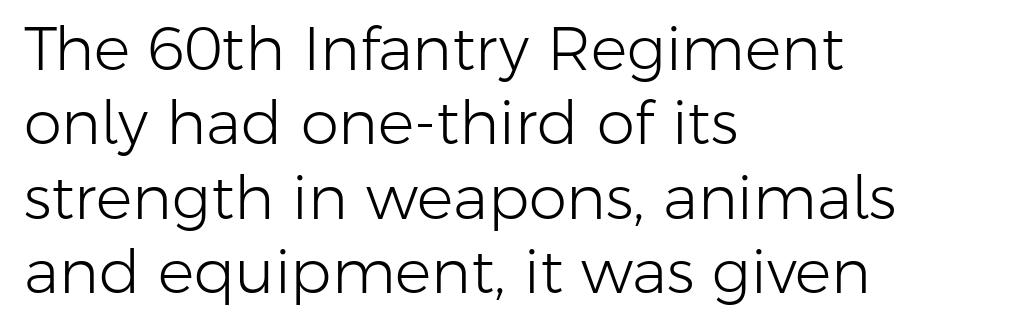
The image shows 61 px light sans-serif type, upright; set left-aligned, line spacing 1.22x, normal letter spacing, not underlined; low stroke contrast and a medium x-height.
